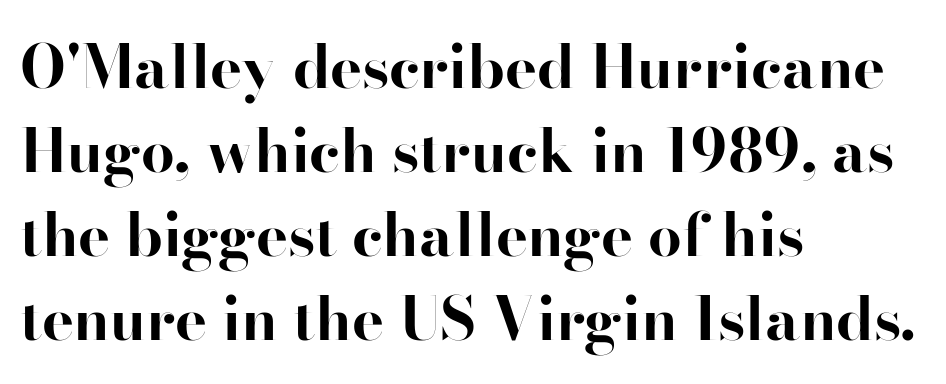
Q: Is the text bold? A: Yes.
Q: Is the text italic (slanted)? A: No, it is upright.
Q: Is the typeface a serif or a sans-serif typeface? A: Serif.
Q: Is the text underlined? A: No.
Q: How is the paragraph aligned? A: Left-aligned.
Q: Is the spacing between letters normal or unusually wide? A: Normal.
Q: Is the spacing between lines tight, normal or loose? A: Normal.
Q: Width (condensed, normal, or wide)? A: Normal.
Q: Stroke contrast? A: High.
Q: x-height? A: Small.
Q: Monospaced? A: No.
